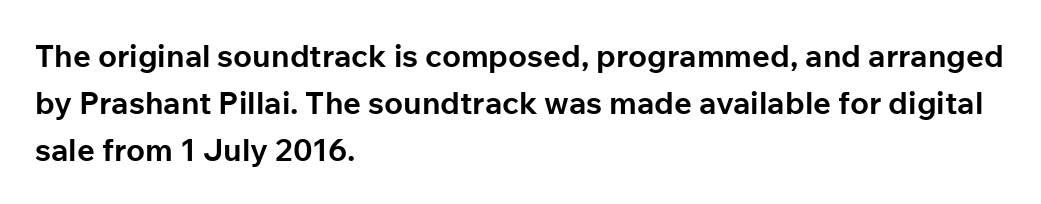
The image shows 31 px bold sans-serif type, upright; set left-aligned, normal line spacing (1.51x), normal letter spacing, not underlined; low stroke contrast and a medium x-height.
